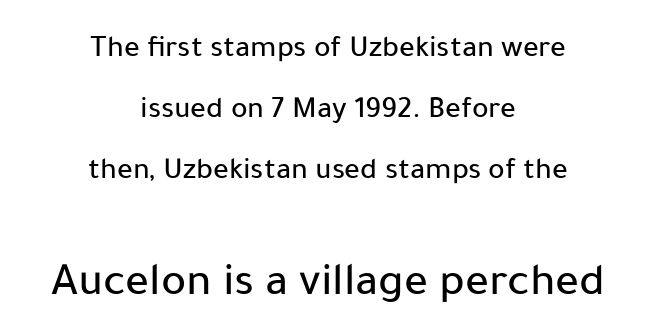
Q: Is the text italic (slanted)? A: No, it is upright.
Q: Is the typeface a serif or a sans-serif typeface? A: Sans-serif.
Q: Is the text underlined? A: No.
Q: How is the paragraph aligned? A: Centered.
Q: Is the spacing between letters normal or unusually wide? A: Normal.
Q: Is the spacing between lines tight, normal or loose? A: Loose.
Q: Which block of text is set in a larger size, the first (top) or the second (bottom)? A: The second (bottom) one.
Q: Width (condensed, normal, or wide)? A: Normal.
Q: Stroke contrast? A: Low.
Q: x-height? A: Medium.
Q: Monospaced? A: No.
